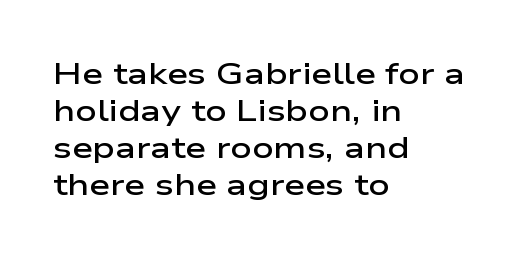
Character widths vary here, with narrow letters taking less room than wide ones. Each letter's strokes conclude bluntly, with no projecting serifs. The glyphs are unaccompanied by any horizontal stroke below them. The gaps between neighbouring characters are ordinary and unremarkable.
